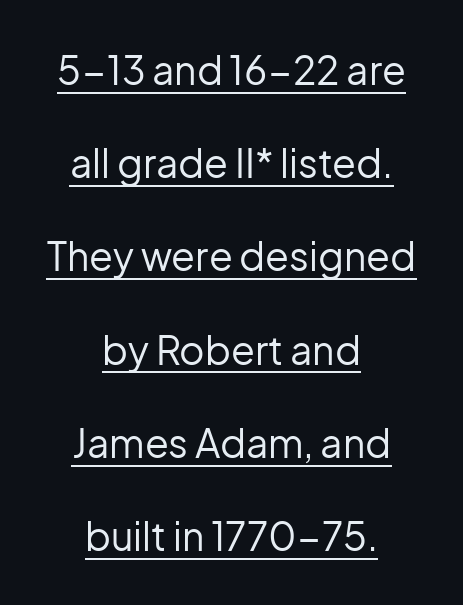
This rendering uses center alignment, leaving both contours irregular but symmetric. Check the space under the baseline: a stroke is drawn there. The letters advance in unequal steps, a hallmark of proportional type. Check where the strokes stop: nothing finishes them off — pure sans. The vertical gap from one line to the next is large.
